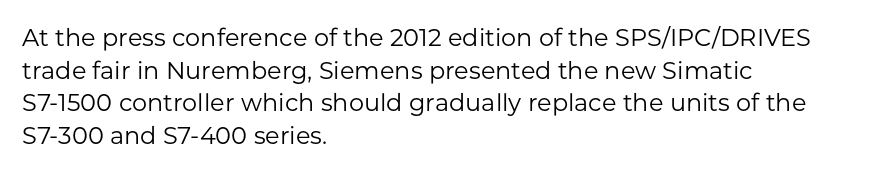
Q: Is the text bold? A: No.
Q: Is the text italic (slanted)? A: No, it is upright.
Q: Is the text underlined? A: No.
Q: How is the paragraph aligned? A: Left-aligned.
Q: Is the spacing between letters normal or unusually wide? A: Normal.
Q: Is the spacing between lines tight, normal or loose? A: Normal.
